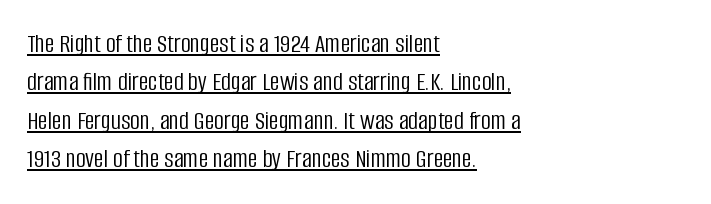
The image shows 27 px text type, upright; set left-aligned, normal line spacing (1.42x), normal letter spacing, underlined.
